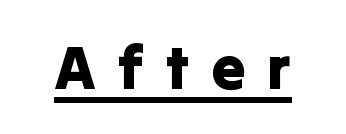
This is roman type, the default non-slanted kind. The passage shown is typed in a proportional face where columns would drift. This is sans-serif lettering, the kind often seen on screens and signage. This rendering widens character spacing well past its baseline value. The typesetter has applied underlining to the passage shown.
